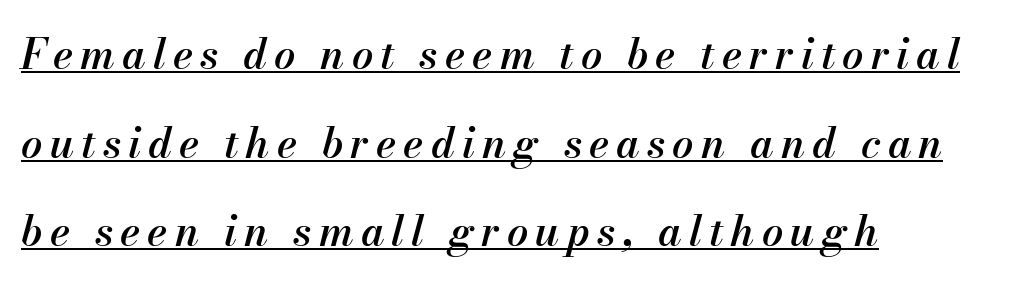
The image shows 42 px semibold type, italic (leaning right); set left-aligned, loose line spacing (2.11x), underlined; medium stroke contrast and a small x-height.
